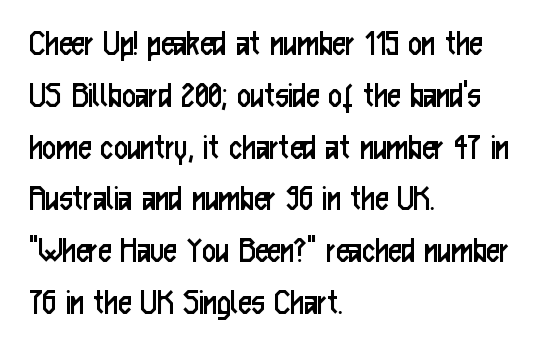
{"serif": "no", "italic": "no", "bold": "no", "weight": "regular", "width": "condensed", "stroke_contrast": "low", "x_height": "medium", "monospaced": "no", "underline": "no", "align": "left", "line_spacing": "normal", "line_spacing_ratio": 1.4, "letter_spacing": "normal", "letter_spacing_em": 0.0, "glyph_px": 37}
